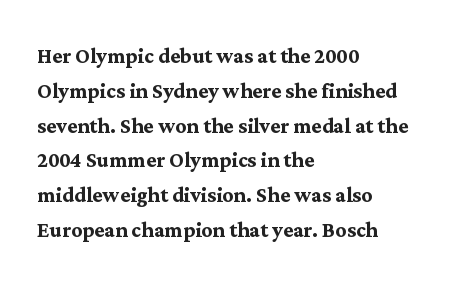
The words here are not underlined. Style check: upright. Typesetter's note: full bold, strokes at maximum text heaviness. Left-aligned paragraph, ragged on the right. One glance says typical: line gaps are just what's usual. Look at the tracking — it's just the regular setting, nothing added.
